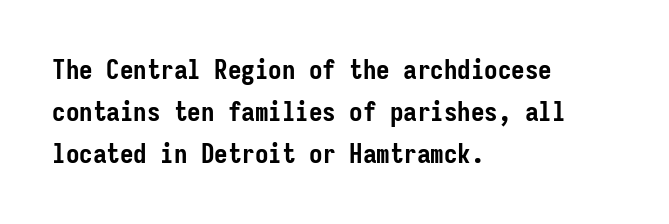
The image shows 27 px bold type, upright; set left-aligned, normal line spacing (1.56x), normal letter spacing, not underlined.
